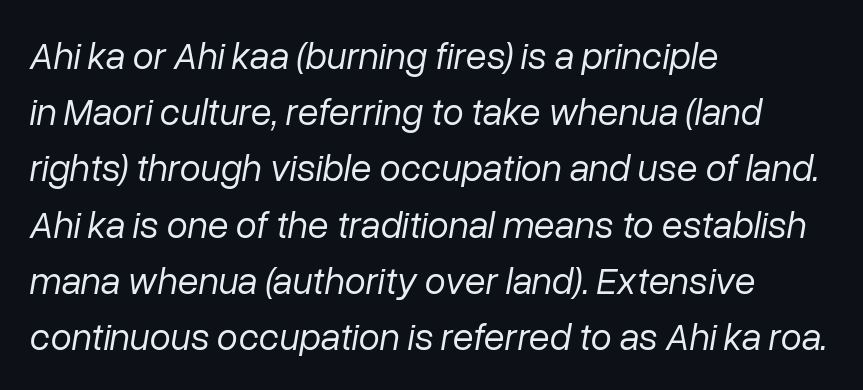
The image shows 38 px regular-weight type, italic (leaning right); set left-aligned, normal line spacing (1.48x), normal letter spacing, not underlined; low stroke contrast and a medium x-height.
